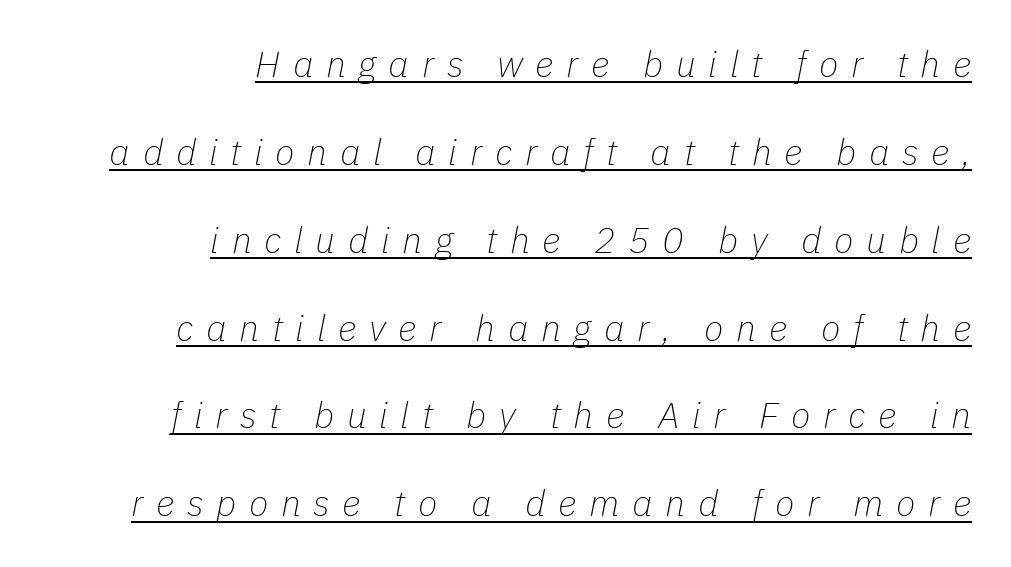
Q: Is the text bold? A: No.
Q: Is the text italic (slanted)? A: Yes, it leans right by about 11 degrees.
Q: Is the text underlined? A: Yes.
Q: How is the paragraph aligned? A: Right-aligned.
Q: Is the spacing between letters normal or unusually wide? A: Unusually wide.
Q: Is the spacing between lines tight, normal or loose? A: Loose.
Q: Width (condensed, normal, or wide)? A: Normal.
Q: Stroke contrast? A: Low.
Q: x-height? A: Medium.
Q: Monospaced? A: No.
